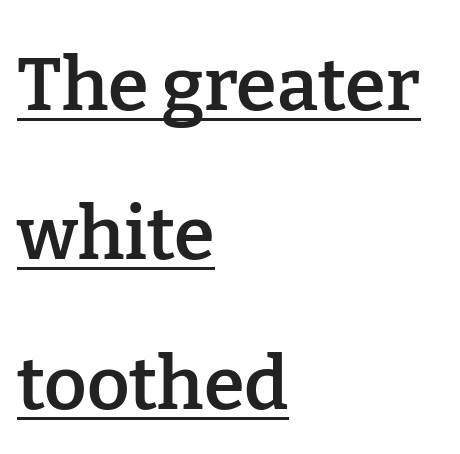
The image shows 74 px semibold serif type, upright; set left-aligned, loose line spacing (2.02x), normal letter spacing, underlined; low stroke contrast and a medium x-height.
